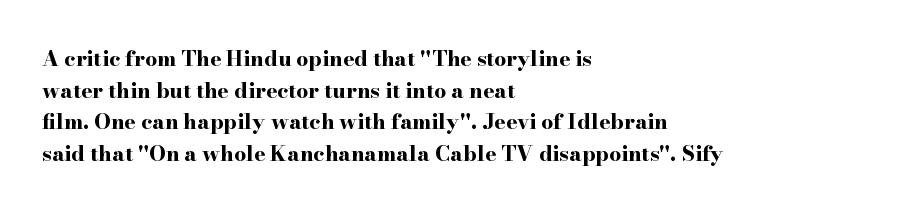
This is roman type, the default non-slanted kind. Observe the ordinary spacing: letters are neighbours, not strangers. The space between consecutive lines is moderate. Leftover space on each line is placed entirely after the last word. The string is rendered with underlining switched off. What weight is shown? A full bold with thick strokes.
